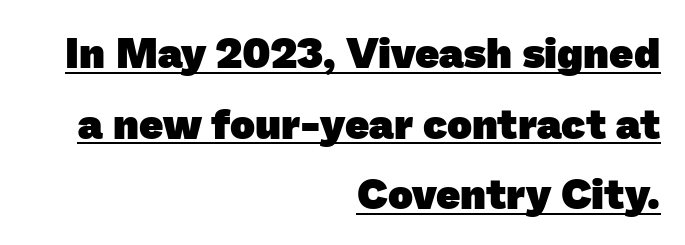
Q: Is the text bold? A: Yes.
Q: Is the typeface a serif or a sans-serif typeface? A: Sans-serif.
Q: Is the text underlined? A: Yes.
Q: How is the paragraph aligned? A: Right-aligned.
Q: Is the spacing between letters normal or unusually wide? A: Normal.
Q: Is the spacing between lines tight, normal or loose? A: Normal.
Q: Width (condensed, normal, or wide)? A: Normal.
Q: Stroke contrast? A: Low.
Q: x-height? A: Medium.
Q: Monospaced? A: No.
